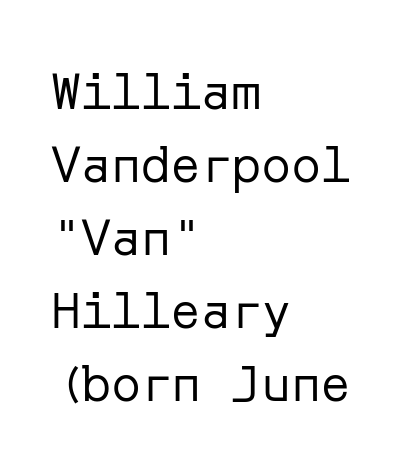
Q: Is the text bold? A: No.
Q: Is the text italic (slanted)? A: No, it is upright.
Q: Is the typeface a serif or a sans-serif typeface? A: Sans-serif.
Q: Is the text underlined? A: No.
Q: How is the paragraph aligned? A: Left-aligned.
Q: Is the spacing between letters normal or unusually wide? A: Normal.
Q: Is the spacing between lines tight, normal or loose? A: Normal.
Q: Width (condensed, normal, or wide)? A: Normal.
Q: Stroke contrast? A: Low.
Q: x-height? A: Medium.
